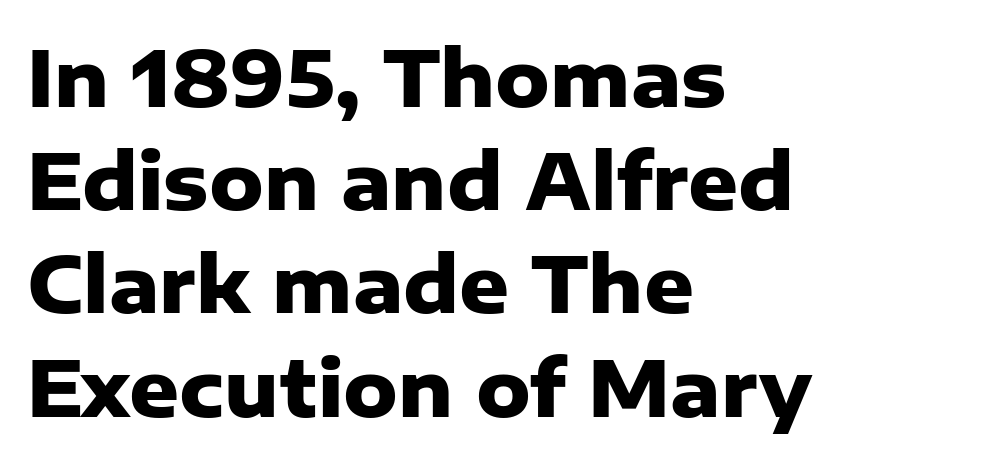
The image shows 77 px heavy sans-serif type, upright; set left-aligned, normal line spacing (1.34x), normal letter spacing, not underlined; low stroke contrast and a medium x-height.
